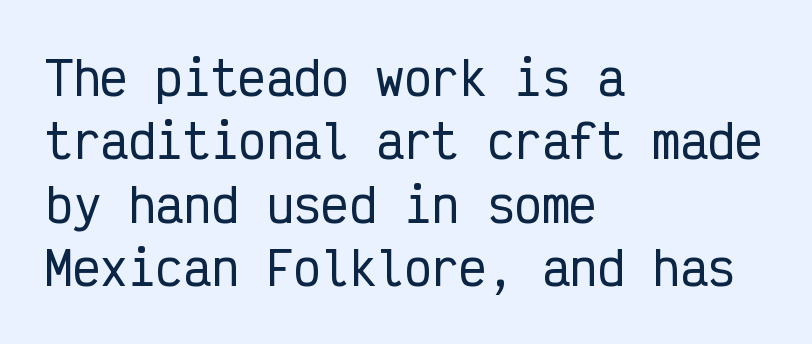
The image shows 46 px condensed sans-serif type, upright, monospaced; set left-aligned, normal line spacing (1.38x), normal letter spacing, not underlined; low stroke contrast and a medium x-height.
